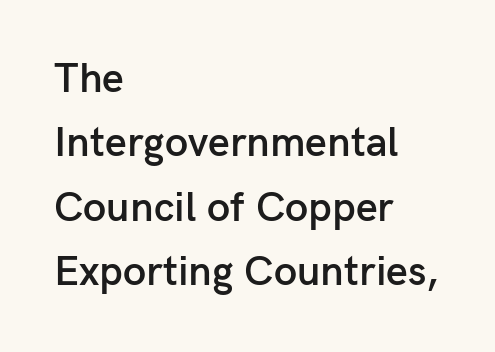
Q: Is the text bold? A: Semi-bold.
Q: Is the text italic (slanted)? A: No, it is upright.
Q: Is the typeface a serif or a sans-serif typeface? A: Sans-serif.
Q: Is the text underlined? A: No.
Q: How is the paragraph aligned? A: Left-aligned.
Q: Is the spacing between letters normal or unusually wide? A: Normal.
Q: Is the spacing between lines tight, normal or loose? A: Normal.
Q: Width (condensed, normal, or wide)? A: Normal.
Q: Stroke contrast? A: Low.
Q: x-height? A: Medium.
Q: Monospaced? A: No.
